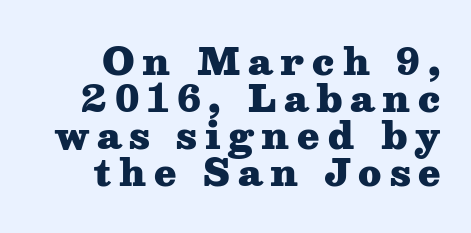
{"serif": "yes", "italic": "no", "bold": "yes", "weight": "heavy", "width": "wide", "stroke_contrast": "medium", "x_height": "medium", "monospaced": "no", "underline": "no", "align": "right", "line_spacing": "tight", "line_spacing_ratio": 1.03, "letter_spacing": "wide", "letter_spacing_em": 0.22, "glyph_px": 36}
